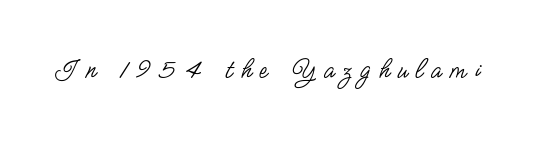
The image shows 30 px regular-weight, condensed sans-serif type; set unusually wide letter spacing (+0.27 em), not underlined; low stroke contrast and a small x-height.
